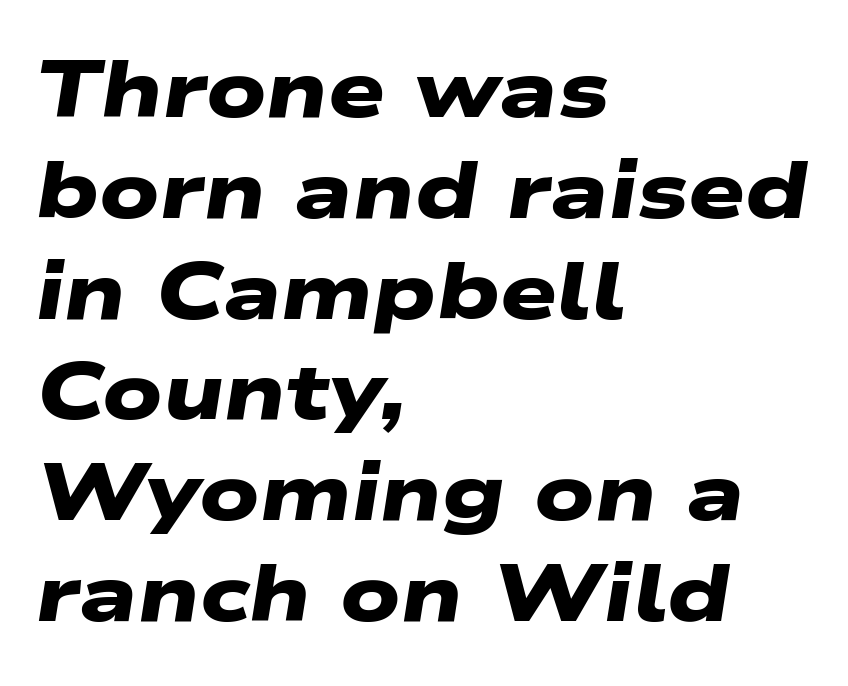
Q: Is the text bold? A: Yes.
Q: Is the typeface a serif or a sans-serif typeface? A: Sans-serif.
Q: Is the text underlined? A: No.
Q: How is the paragraph aligned? A: Left-aligned.
Q: Is the spacing between letters normal or unusually wide? A: Normal.
Q: Is the spacing between lines tight, normal or loose? A: Normal.
Q: Width (condensed, normal, or wide)? A: Wide.
Q: Stroke contrast? A: Low.
Q: x-height? A: Medium.
Q: Monospaced? A: No.
